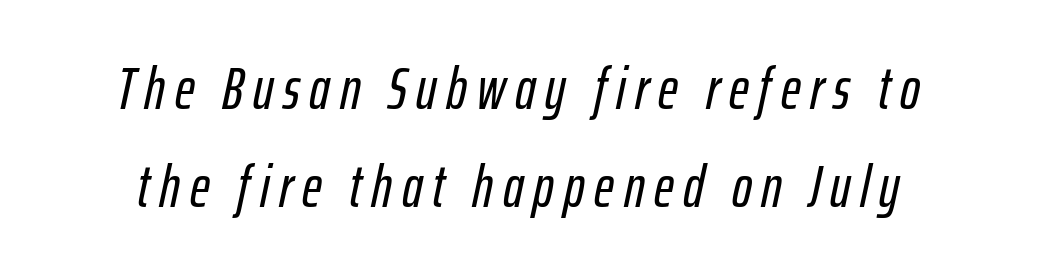
{"italic": "yes", "lean": "right", "slant_degrees": 12, "width": "condensed", "stroke_contrast": "low", "x_height": "medium", "monospaced": "no", "underline": "no", "align": "center", "line_spacing": "normal", "line_spacing_ratio": 1.63, "glyph_px": 60}
